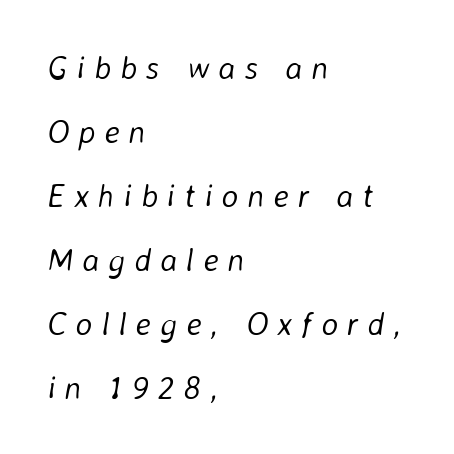
Nobody drew a line under any word here. You could not count columns in this text — the font is proportionally spaced. The compositor pushed each line to the left boundary. Stroke mass is kept to a normal reading level or below. Each word looks stretched out because of the extra space between its letters. Slanted lettering throughout.
